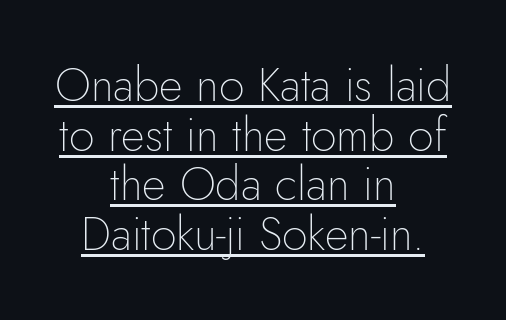
Q: Is the text bold? A: No.
Q: Is the text italic (slanted)? A: No, it is upright.
Q: Is the typeface a serif or a sans-serif typeface? A: Sans-serif.
Q: Is the text underlined? A: Yes.
Q: How is the paragraph aligned? A: Centered.
Q: Is the spacing between letters normal or unusually wide? A: Normal.
Q: Is the spacing between lines tight, normal or loose? A: Tight.
Q: Width (condensed, normal, or wide)? A: Normal.
Q: Stroke contrast? A: Low.
Q: x-height? A: Small.
Q: Monospaced? A: No.
